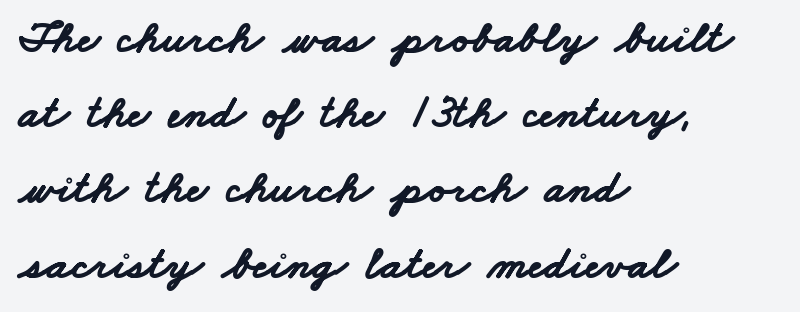
Are there feet on the stems? There aren't — it's a sans. Default kerning and tracking; the words read as compact shapes. Alignment: flush left. Decoration check: the copy has no underline. The passage shown is typed in a proportional face where columns would drift. Is there much room between lines? A standard amount, neither cramped nor airy.
